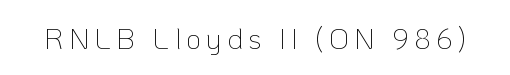
{"serif": "no", "italic": "no", "bold": "no", "weight": "thin", "width": "normal", "stroke_contrast": "low", "x_height": "medium", "monospaced": "no", "underline": "no", "glyph_px": 29}
